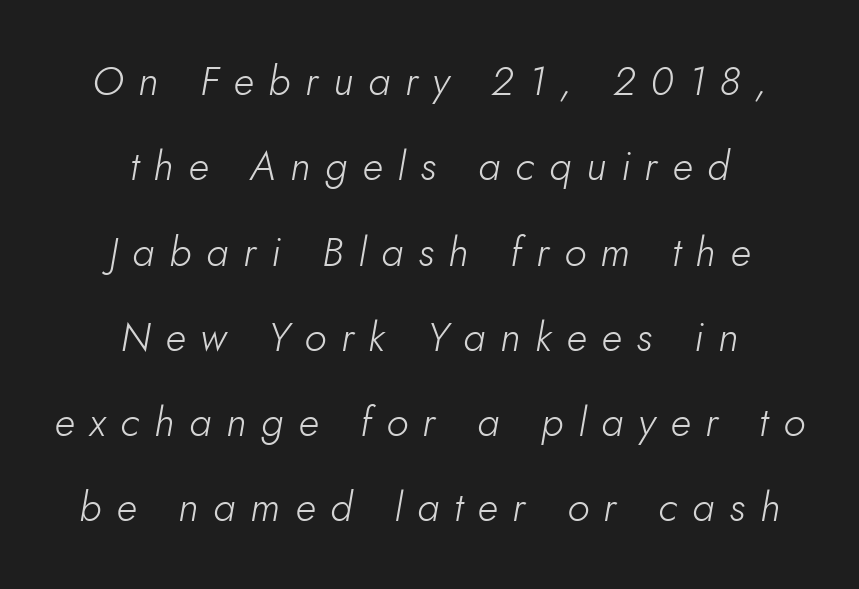
The image shows 41 px light type, italic (leaning right); set centered, loose line spacing (2.08x), unusually wide letter spacing (+0.36 em), not underlined; low stroke contrast and a small x-height.
